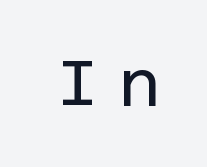
The image shows 64 px regular-weight sans-serif type, upright; set unusually wide letter spacing (+0.33 em), not underlined; low stroke contrast and a large x-height.
